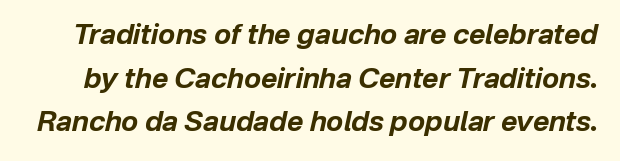
The image shows 28 px bold type, italic (leaning right); set normal line spacing (1.56x), normal letter spacing, not underlined; low stroke contrast and a medium x-height.
